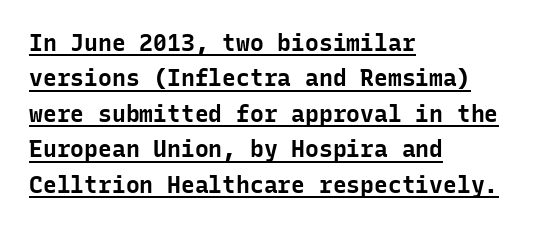
Tall strokes in this sample are plumb rather than angled. A classic flush-left, rag-right setting is used for this passage. Descenders here cross a horizontal rule under the line. The gaps between neighbouring characters are ordinary and unremarkable.
